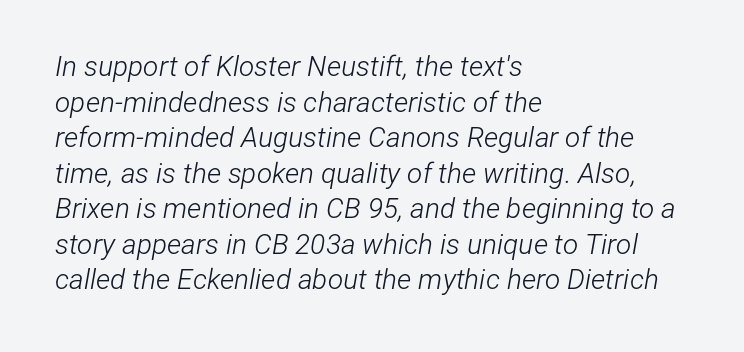
{"italic": "yes", "lean": "right", "slant_degrees": 12, "bold": "no", "weight": "light", "width": "condensed", "stroke_contrast": "low", "x_height": "medium", "monospaced": "no", "underline": "no", "align": "left", "line_spacing": "normal", "line_spacing_ratio": 1.27, "letter_spacing": "normal", "letter_spacing_em": 0.0, "glyph_px": 28}
